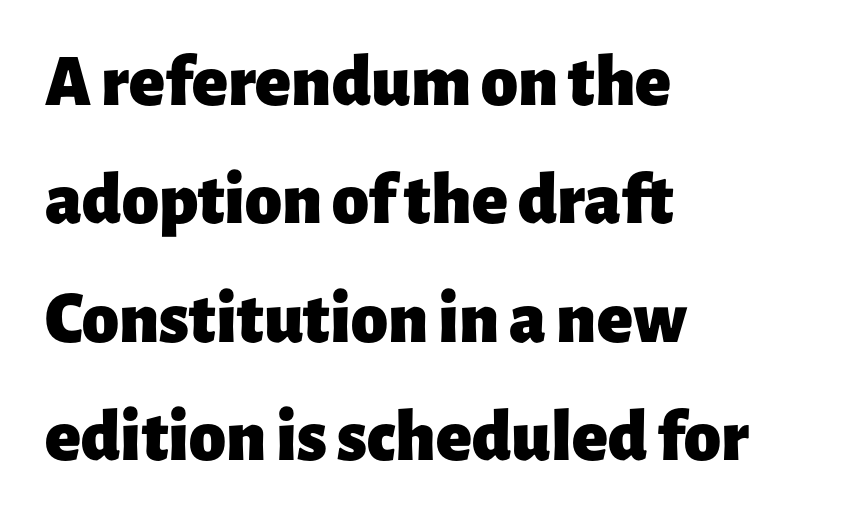
Q: Is the text bold? A: Yes.
Q: Is the text italic (slanted)? A: No, it is upright.
Q: Is the typeface a serif or a sans-serif typeface? A: Sans-serif.
Q: Is the text underlined? A: No.
Q: How is the paragraph aligned? A: Left-aligned.
Q: Is the spacing between letters normal or unusually wide? A: Normal.
Q: Is the spacing between lines tight, normal or loose? A: Normal.
Q: Width (condensed, normal, or wide)? A: Normal.
Q: Stroke contrast? A: Low.
Q: x-height? A: Medium.
Q: Monospaced? A: No.
